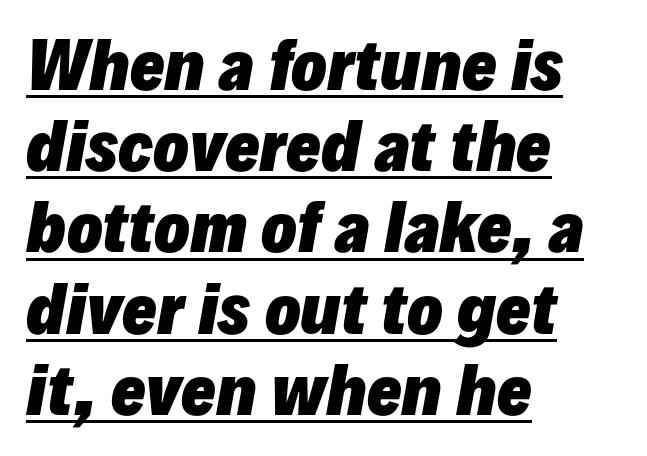
The typesetter has applied underlining to the passage shown. The passage shown leans; its letterforms are oblique. Horizontal bands of white between lines are of average thickness. In terms of weight, the rendering is a true, heavy bold. These lines keep a tight, regular rhythm from letter to letter. The rendering uses natural spacing where letterforms have individual widths.
